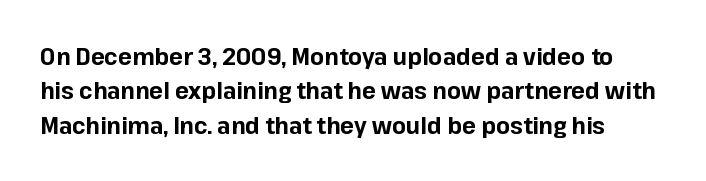
The image shows 23 px bold type, upright; set normal line spacing (1.49x), normal letter spacing, not underlined.
